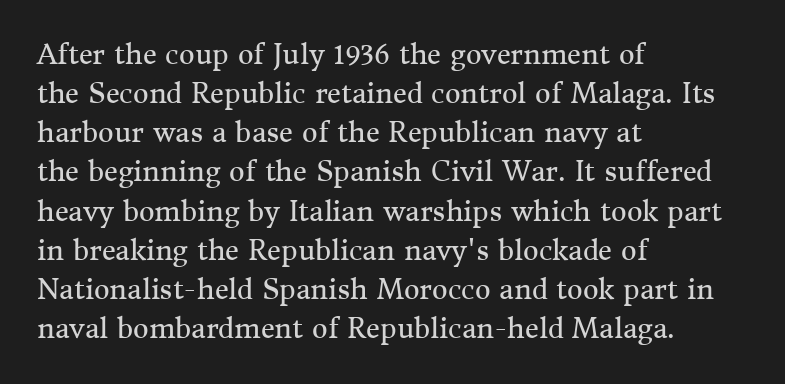
{"italic": "no", "bold": "no", "underline": "no", "align": "left", "line_spacing": "normal", "line_spacing_ratio": 1.45, "letter_spacing": "normal", "letter_spacing_em": 0.0, "glyph_px": 27}
